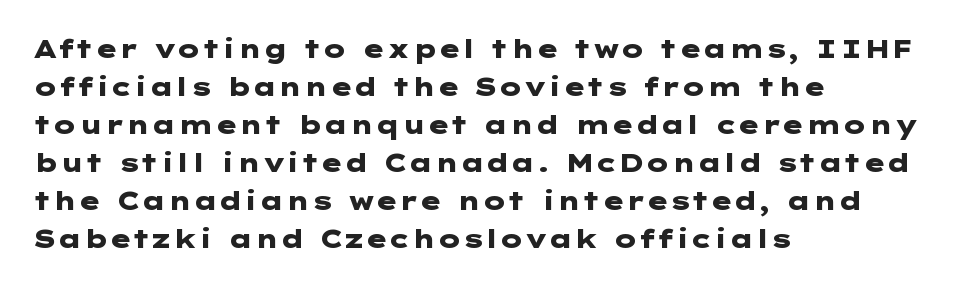
Leftover space on each line is placed entirely after the last word. Normally led — the rows are evenly, conventionally spaced. Type without underlining. Here the glyphs are tracked normally, forming tight word shapes.
